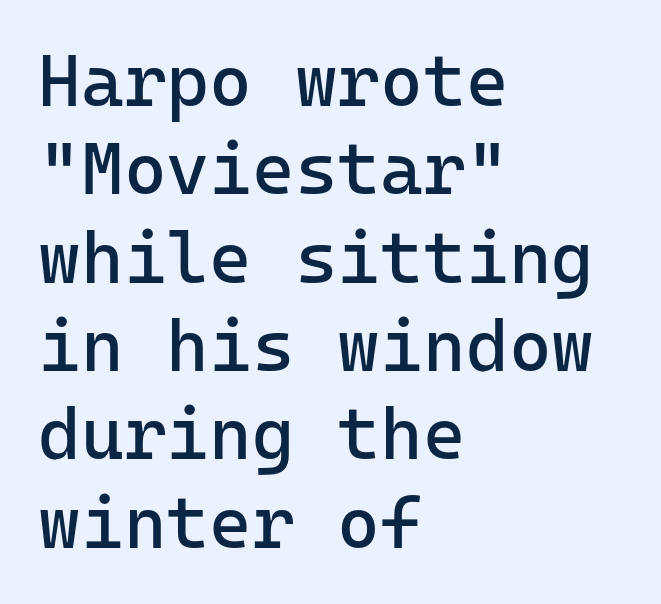
{"serif": "no", "italic": "no", "bold": "no", "weight": "regular", "width": "normal", "stroke_contrast": "low", "x_height": "medium", "underline": "no", "align": "left", "line_spacing_ratio": 1.21, "letter_spacing": "normal", "letter_spacing_em": 0.0, "glyph_px": 73}
